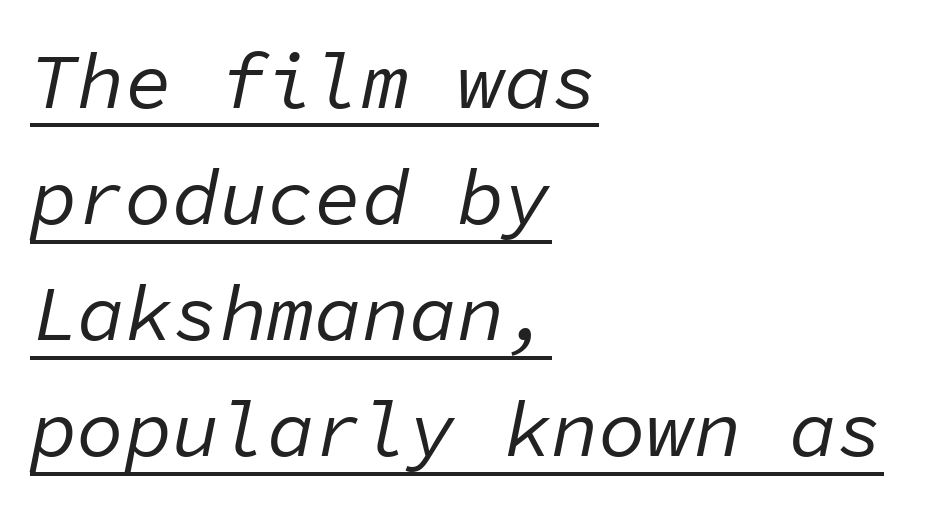
{"italic": "yes", "lean": "right", "slant_degrees": 11, "bold": "no", "weight": "regular", "width": "normal", "stroke_contrast": "low", "x_height": "medium", "monospaced": "yes", "underline": "yes", "align": "left", "line_spacing": "normal", "line_spacing_ratio": 1.47, "letter_spacing": "normal", "letter_spacing_em": 0.0, "glyph_px": 79}
